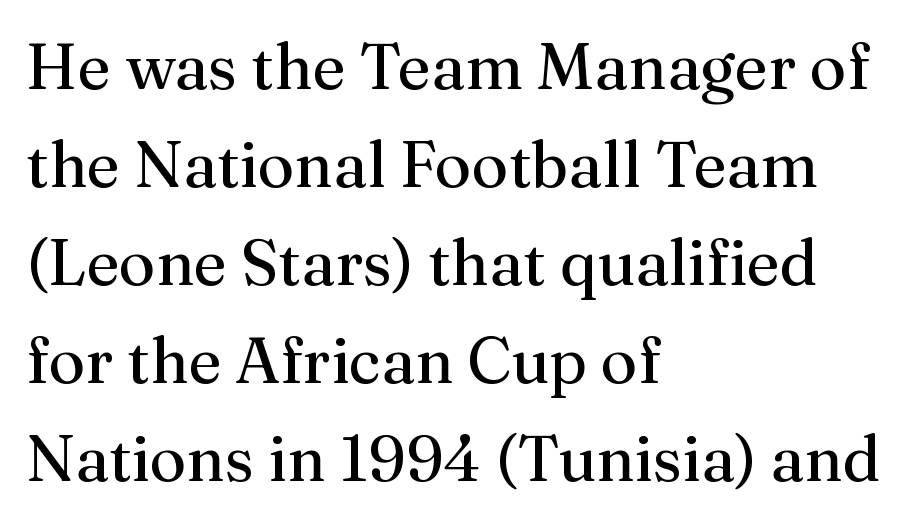
{"serif": "yes", "italic": "no", "bold": "no", "weight": "regular", "width": "normal", "stroke_contrast": "medium", "x_height": "medium", "monospaced": "no", "underline": "no", "align": "left", "line_spacing": "normal", "line_spacing_ratio": 1.53, "letter_spacing": "normal", "letter_spacing_em": 0.0, "glyph_px": 64}
